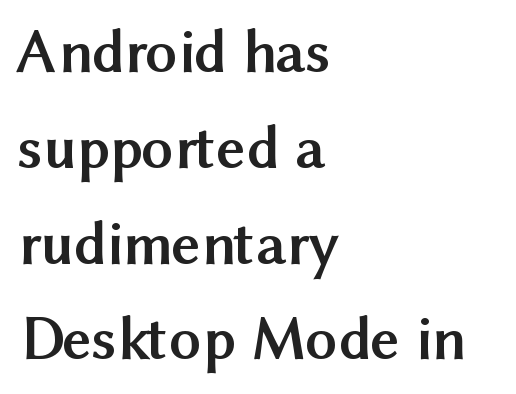
How are the letters spaced? Ordinarily, with no added tracking. One-word summary of the alignment: left. These lines are rendered in a variable-pitch font. On the weight axis this lands at bold, roughly 700.
